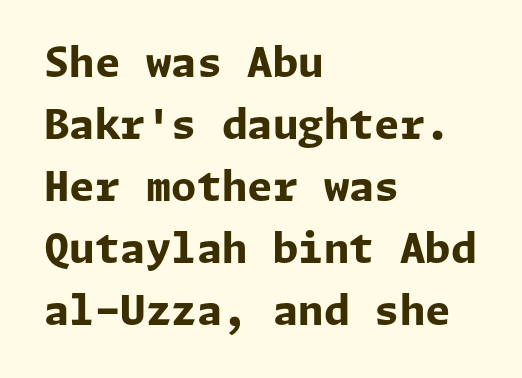
Does the copy run flush right? No — it runs flush left. Vertically, the passage feels balanced, rows spaced as you'd expect. The baseline area is clear. Ordinary non-slanted type is in use.
